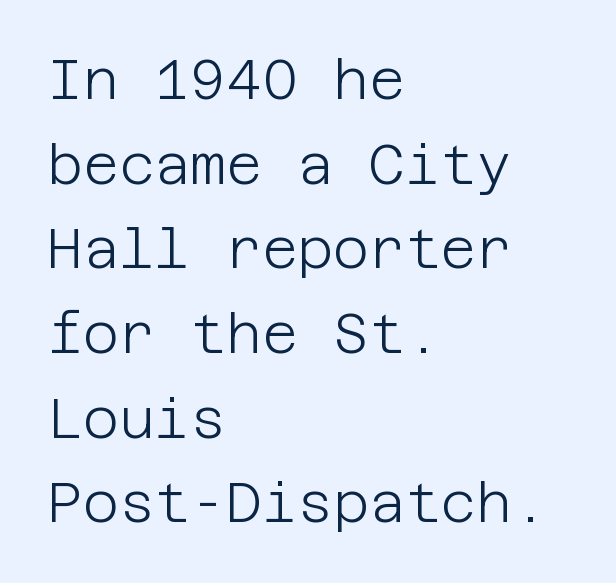
The image shows 55 px light sans-serif type, upright; set left-aligned, normal line spacing (1.54x), normal letter spacing, not underlined; low stroke contrast and a large x-height.
